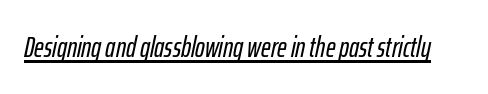
The image shows 29 px condensed type, italic (leaning right); set normal letter spacing, underlined; low stroke contrast and a medium x-height.
